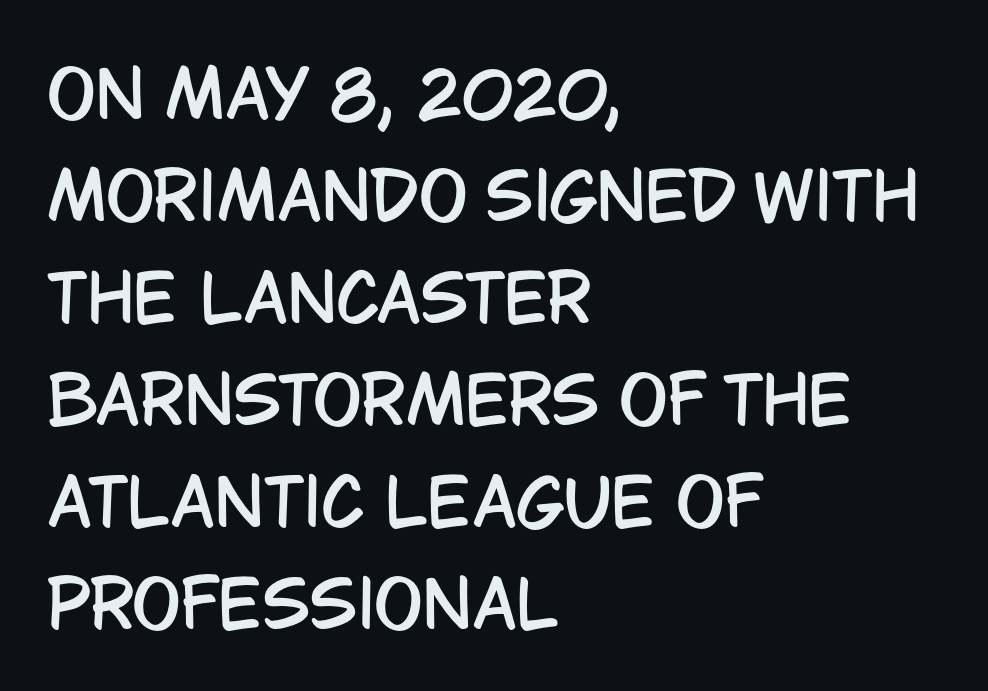
{"serif": "no", "italic": "no", "width": "condensed", "stroke_contrast": "low", "x_height": "large", "monospaced": "no", "underline": "no", "align": "left", "line_spacing": "normal", "line_spacing_ratio": 1.57, "letter_spacing": "normal", "letter_spacing_em": 0.0, "glyph_px": 65}
